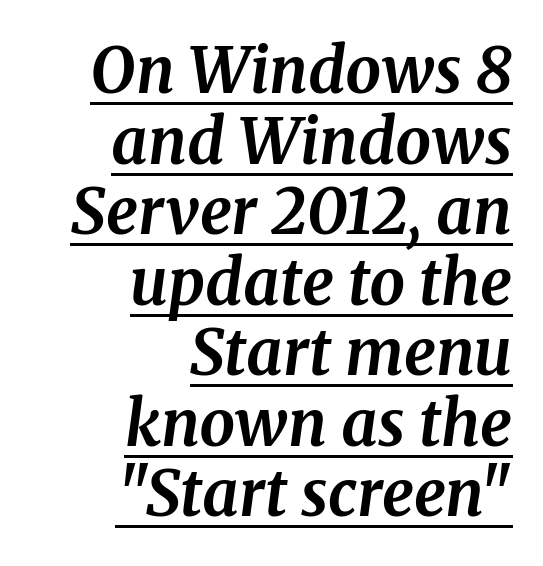
The paragraph shown leans on its right margin. The letters sit at their default tracking, neither squeezed nor spread. Compared with typical paragraphs, the rows here are closer together. There's an unmistakable incline to the writing here. These words are printed bold, with thick strokes throughout. Each letter keeps its own natural width here, so spacing adapts to shape.
